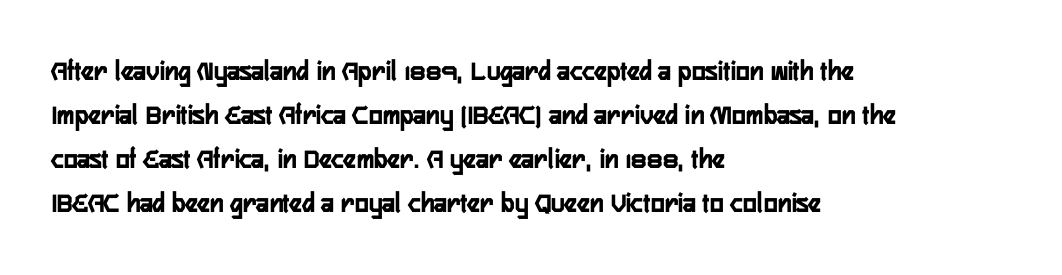
{"serif": "no", "italic": "no", "bold": "yes", "weight": "semibold", "width": "condensed", "stroke_contrast": "low", "x_height": "medium", "monospaced": "no", "underline": "no", "align": "left", "line_spacing": "normal", "line_spacing_ratio": 1.52, "letter_spacing": "normal", "letter_spacing_em": 0.0, "glyph_px": 29}
